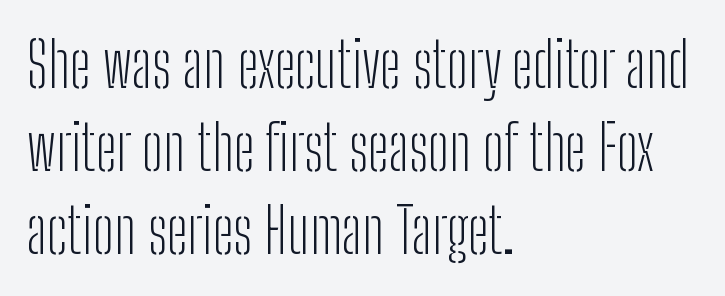
Serif or sans? Sans — the stroke terminals are bare. The face used here is proportionally spaced, like ordinary book or web type. Quick note: not italic, upright. Honestly, there is no underline to notice here at all.
